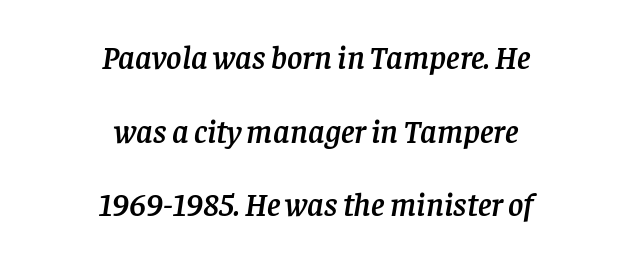
{"serif": "yes", "italic": "yes", "lean": "right", "slant_degrees": 8, "width": "normal", "stroke_contrast": "low", "x_height": "large", "monospaced": "no", "underline": "no", "align": "center", "line_spacing": "loose", "line_spacing_ratio": 2.23, "letter_spacing": "normal", "letter_spacing_em": 0.0, "glyph_px": 33}
